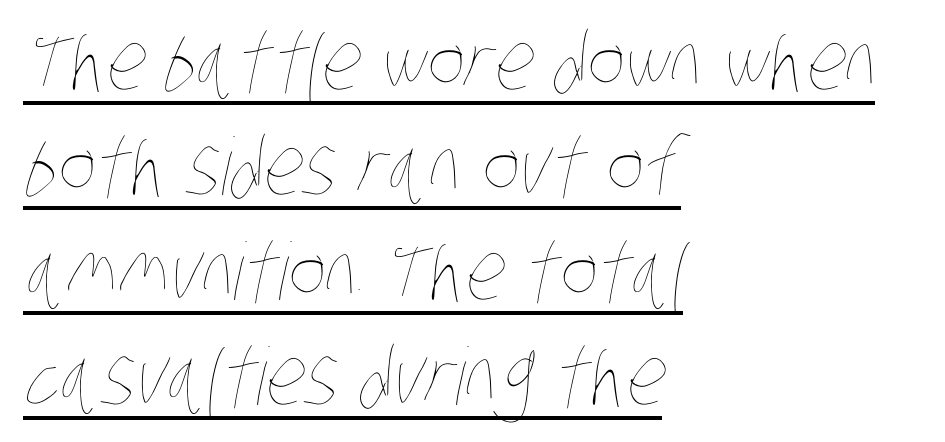
The image shows 79 px thin, condensed type; set left-aligned, normal line spacing (1.33x), normal letter spacing, underlined; low stroke contrast and a large x-height.
